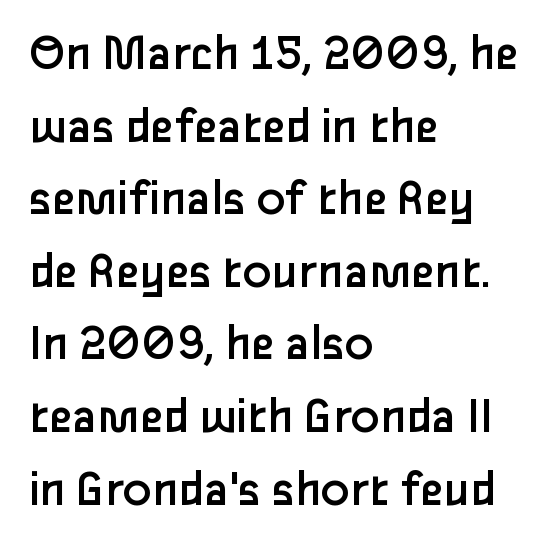
The image shows 53 px regular-weight sans-serif type, upright; set left-aligned, normal line spacing (1.37x), normal letter spacing, not underlined; low stroke contrast and a medium x-height.
